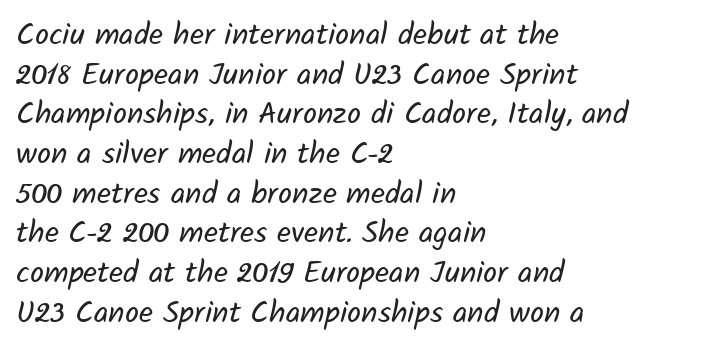
{"serif": "no", "bold": "no", "weight": "regular", "width": "normal", "stroke_contrast": "low", "x_height": "medium", "monospaced": "no", "underline": "no", "align": "left", "line_spacing": "normal", "line_spacing_ratio": 1.28, "letter_spacing": "normal", "letter_spacing_em": 0.0, "glyph_px": 31}
